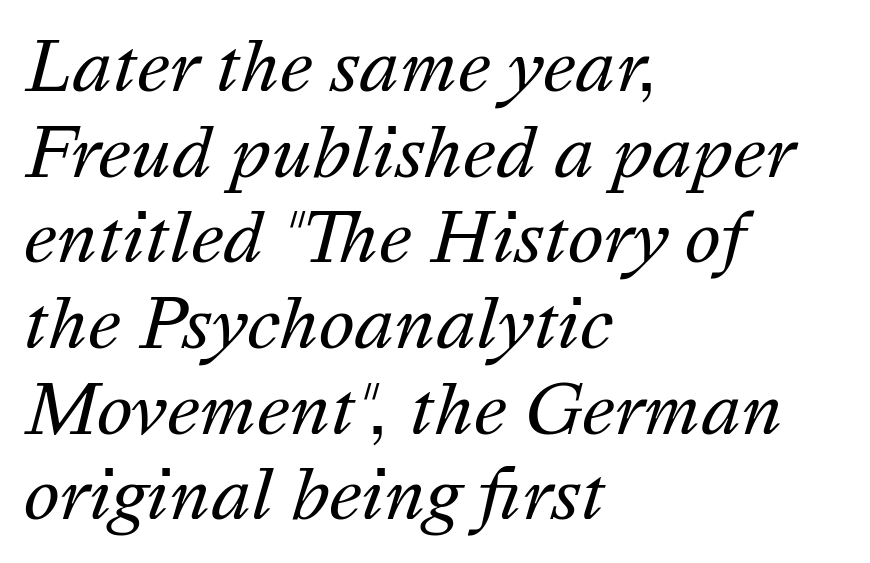
The image shows 68 px regular-weight type, italic (leaning right); set left-aligned, normal line spacing (1.26x), normal letter spacing, not underlined; medium stroke contrast and a medium x-height.
